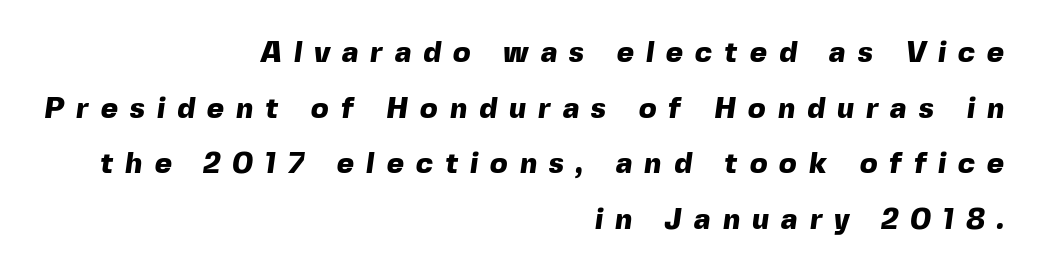
{"serif": "no", "bold": "yes", "weight": "heavy", "width": "normal", "x_height": "medium", "monospaced": "no", "underline": "no", "align": "right", "line_spacing": "loose", "line_spacing_ratio": 1.92, "letter_spacing": "wide", "letter_spacing_em": 0.42, "glyph_px": 29}
